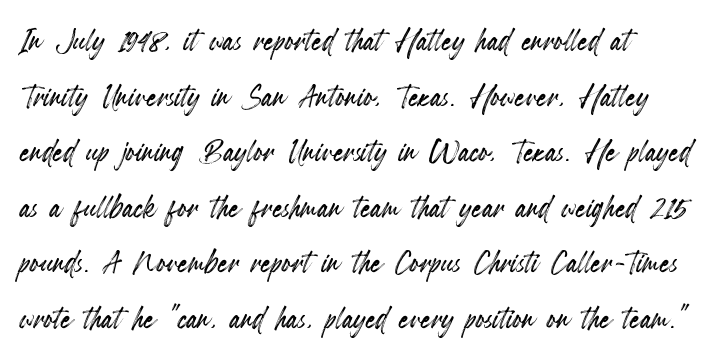
Q: Is the text italic (slanted)? A: Yes.
Q: Is the text underlined? A: No.
Q: How is the paragraph aligned? A: Left-aligned.
Q: Is the spacing between letters normal or unusually wide? A: Normal.
Q: Is the spacing between lines tight, normal or loose? A: Normal.
Q: Width (condensed, normal, or wide)? A: Condensed.
Q: x-height? A: Small.
Q: Monospaced? A: No.
